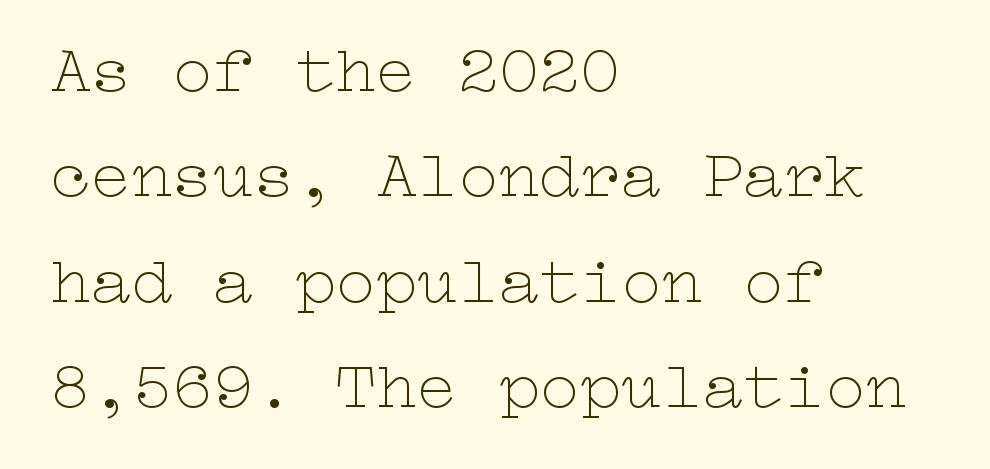
Q: Is the text bold? A: No.
Q: Is the text italic (slanted)? A: No, it is upright.
Q: Is the text underlined? A: No.
Q: How is the paragraph aligned? A: Left-aligned.
Q: Is the spacing between letters normal or unusually wide? A: Normal.
Q: Is the spacing between lines tight, normal or loose? A: Normal.
Q: Width (condensed, normal, or wide)? A: Wide.
Q: Stroke contrast? A: Low.
Q: x-height? A: Medium.
